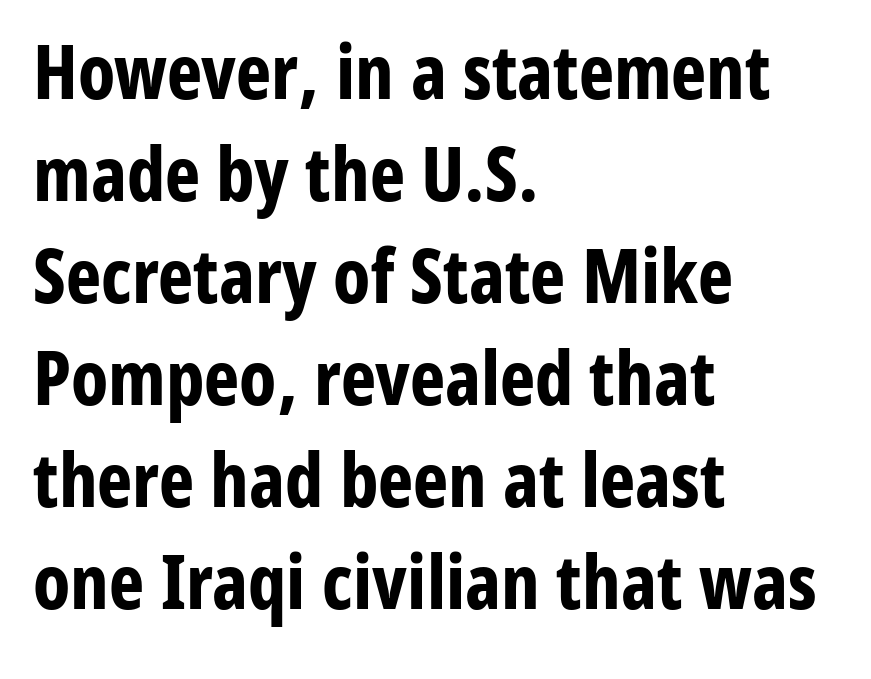
This is the regular roman posture of the typeface. Emphasis by weight is at full strength: bold. Honestly, the letter spacing is just normal — you wouldn't notice it. Lines of text with bare space underneath. This rendering employs a face without finishing strokes, i.e., a sans-serif. The lines sit at an ordinary, default distance from one another.
